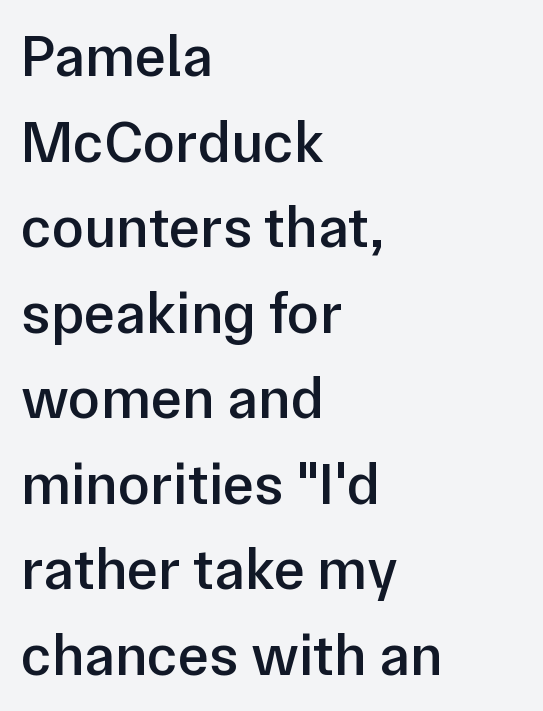
The image shows 59 px semibold sans-serif type, upright; set left-aligned, normal line spacing (1.45x), normal letter spacing, not underlined; low stroke contrast and a medium x-height.
